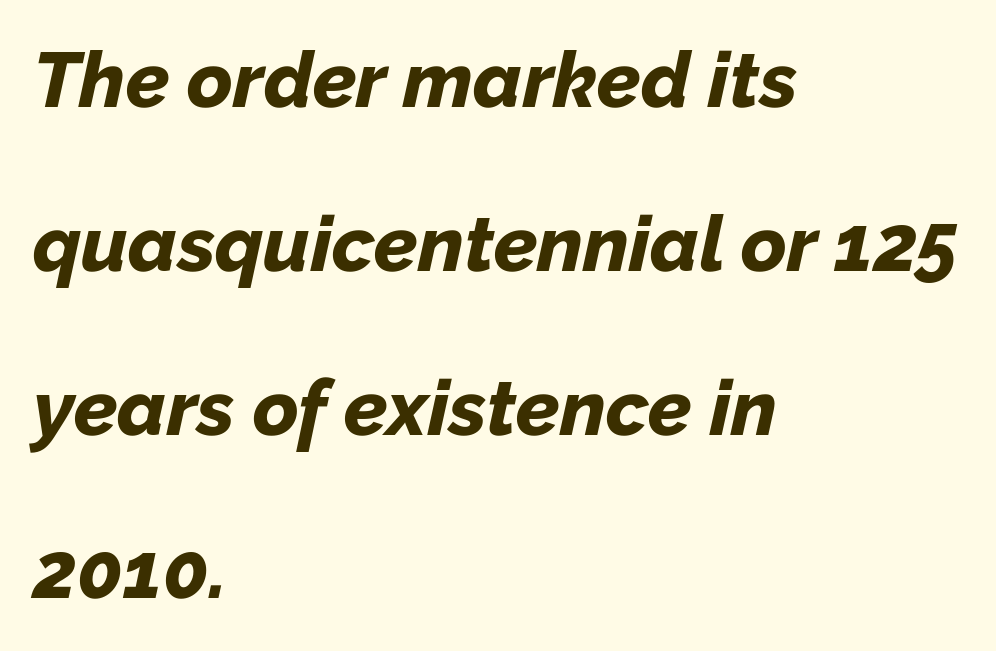
{"italic": "yes", "lean": "right", "slant_degrees": 12, "bold": "yes", "weight": "bold", "width": "normal", "stroke_contrast": "low", "x_height": "medium", "monospaced": "no", "underline": "no", "align": "left", "line_spacing": "loose", "line_spacing_ratio": 2.1, "letter_spacing": "normal", "letter_spacing_em": 0.0, "glyph_px": 78}
